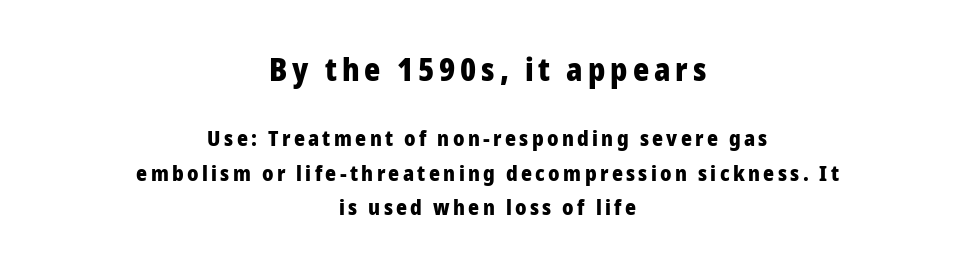
{"serif": "no", "italic": "no", "bold": "yes", "weight": "heavy", "width": "normal", "stroke_contrast": "low", "x_height": "medium", "monospaced": "no", "underline": "no", "align": "center", "line_spacing": "normal", "line_spacing_ratio": 1.63, "larger_block": "first", "size_ratio": 1.48, "glyph_px": 31}
